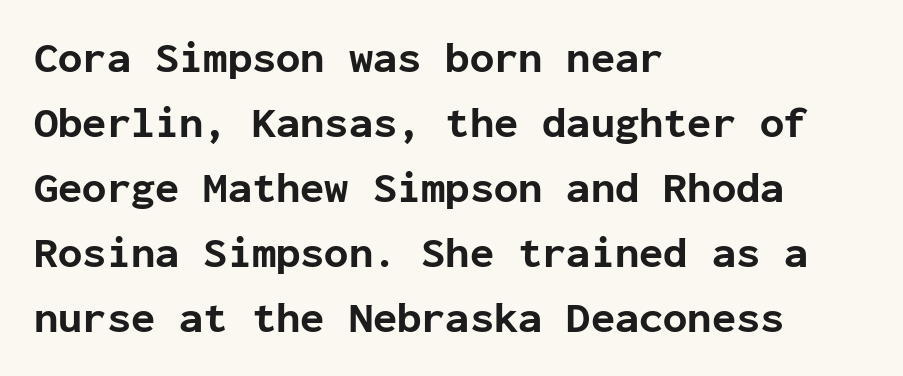
{"serif": "no", "italic": "no", "bold": "yes", "weight": "bold", "width": "normal", "stroke_contrast": "low", "x_height": "medium", "monospaced": "yes", "underline": "no", "align": "left", "line_spacing": "normal", "line_spacing_ratio": 1.48, "letter_spacing": "normal", "letter_spacing_em": 0.0, "glyph_px": 44}
